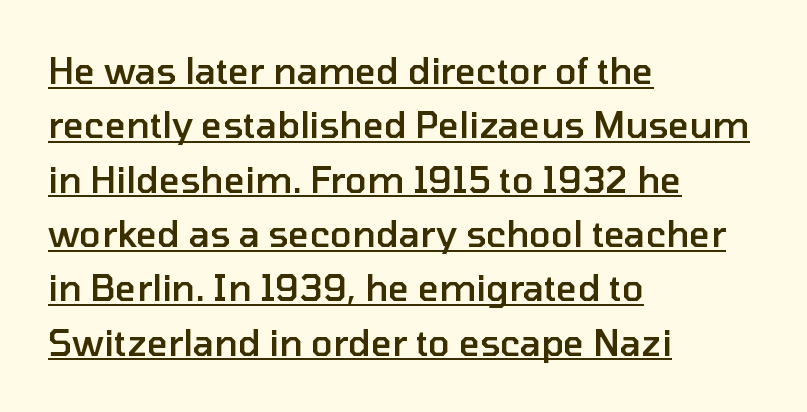
{"serif": "no", "italic": "no", "bold": "semi", "weight": "semibold", "width": "normal", "stroke_contrast": "low", "x_height": "medium", "monospaced": "no", "underline": "yes", "align": "left", "line_spacing": "normal", "line_spacing_ratio": 1.51, "letter_spacing": "normal", "letter_spacing_em": 0.0, "glyph_px": 36}
